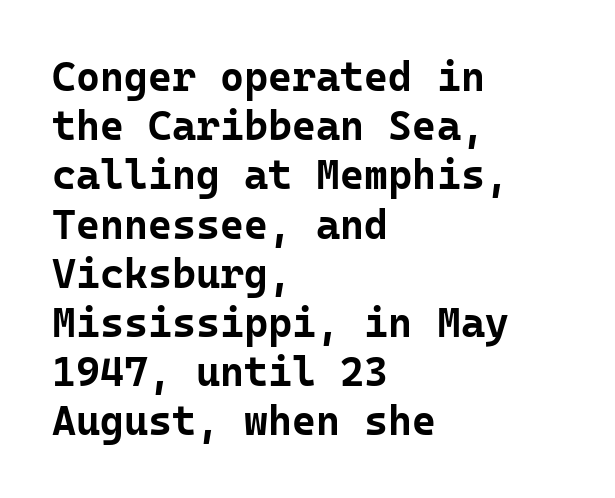
The image shows 41 px bold sans-serif type, upright, monospaced; set left-aligned, line spacing 1.2x, normal letter spacing, not underlined; low stroke contrast and a medium x-height.
